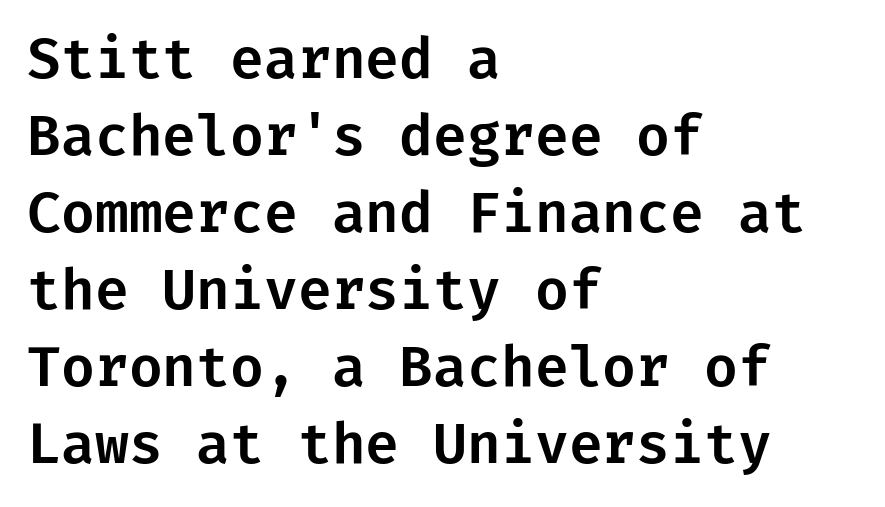
Words appear dense and cohesive because spacing is normal. The face used here is a sans, in the tradition of grotesques and geometrics. The lines in this sample share a left origin and differ only in where they stop. Each row of text sits above clean, open space. Does the leading feel generous? No, just average.
